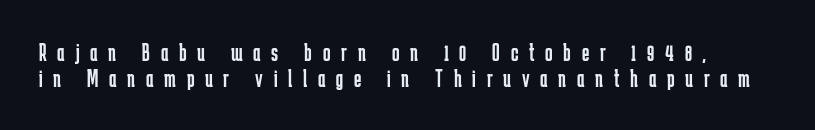
The image shows 25 px text type, upright; set tight line spacing (1.03x), unusually wide letter spacing (+0.43 em), not underlined.
